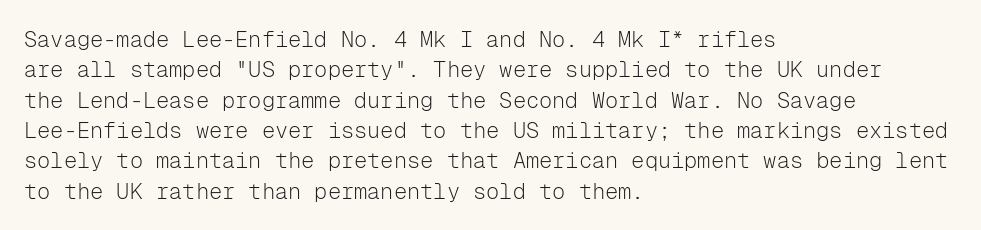
A quiet, ordinary-to-light weight characterises the typeface. The text block is weighted toward the left margin, trailing off unevenly rightward. This rendering leaves character spacing at its baseline value. Characters remain perfectly vertical along every line. The strip under each line holds only bare page.
